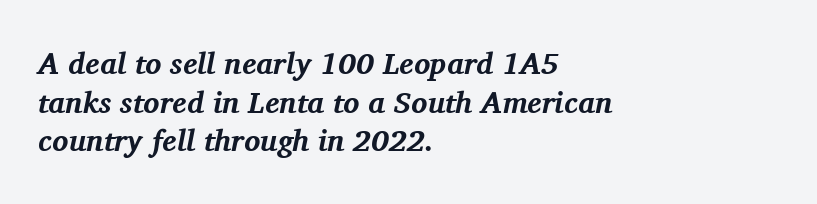
Q: Is the text bold? A: Yes.
Q: Is the text italic (slanted)? A: Yes, it leans right by about 11 degrees.
Q: Is the typeface a serif or a sans-serif typeface? A: Serif.
Q: Is the text underlined? A: No.
Q: How is the paragraph aligned? A: Left-aligned.
Q: Is the spacing between letters normal or unusually wide? A: Normal.
Q: Is the spacing between lines tight, normal or loose? A: Normal.
Q: Width (condensed, normal, or wide)? A: Normal.
Q: Stroke contrast? A: Medium.
Q: x-height? A: Medium.
Q: Monospaced? A: No.
